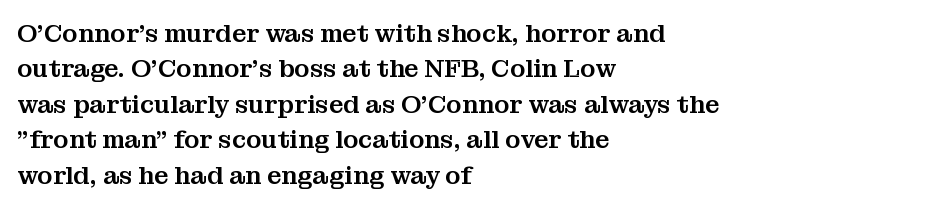
{"italic": "no", "underline": "no", "align": "left", "line_spacing": "normal", "line_spacing_ratio": 1.42, "letter_spacing": "normal", "letter_spacing_em": 0.0, "glyph_px": 25}
